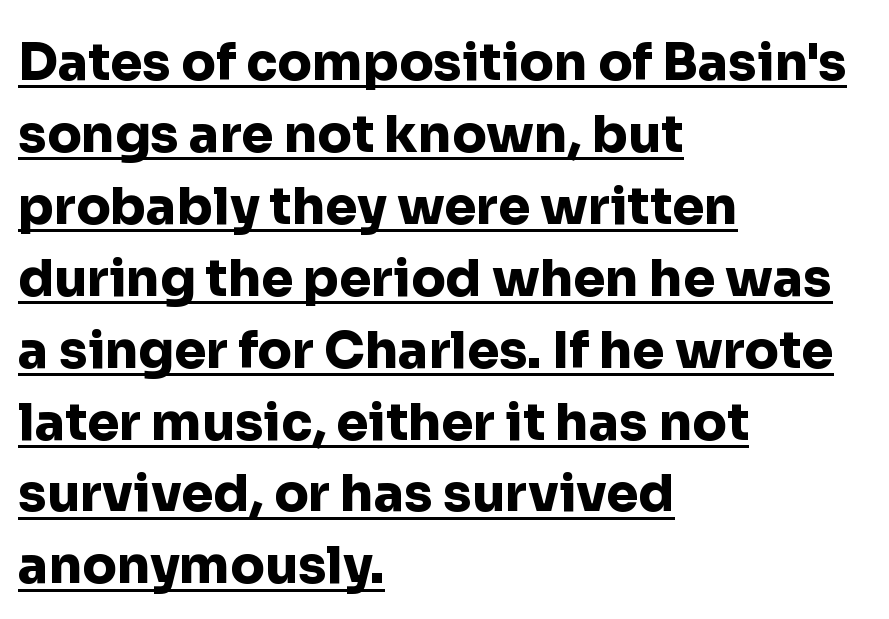
Q: Is the text bold? A: Yes.
Q: Is the text italic (slanted)? A: No, it is upright.
Q: Is the typeface a serif or a sans-serif typeface? A: Sans-serif.
Q: Is the text underlined? A: Yes.
Q: How is the paragraph aligned? A: Left-aligned.
Q: Is the spacing between letters normal or unusually wide? A: Normal.
Q: Is the spacing between lines tight, normal or loose? A: Normal.
Q: Width (condensed, normal, or wide)? A: Normal.
Q: Stroke contrast? A: Low.
Q: x-height? A: Medium.
Q: Monospaced? A: No.
